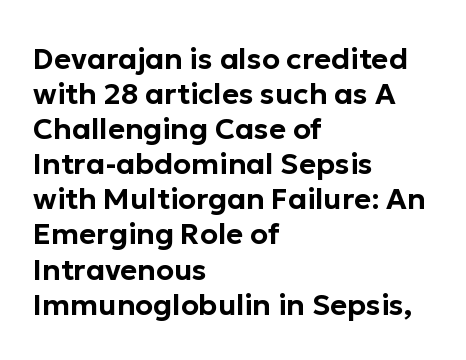
Q: Is the text italic (slanted)? A: No, it is upright.
Q: Is the typeface a serif or a sans-serif typeface? A: Sans-serif.
Q: Is the text underlined? A: No.
Q: How is the paragraph aligned? A: Left-aligned.
Q: Is the spacing between letters normal or unusually wide? A: Normal.
Q: Width (condensed, normal, or wide)? A: Normal.
Q: Stroke contrast? A: Low.
Q: x-height? A: Medium.
Q: Monospaced? A: No.
